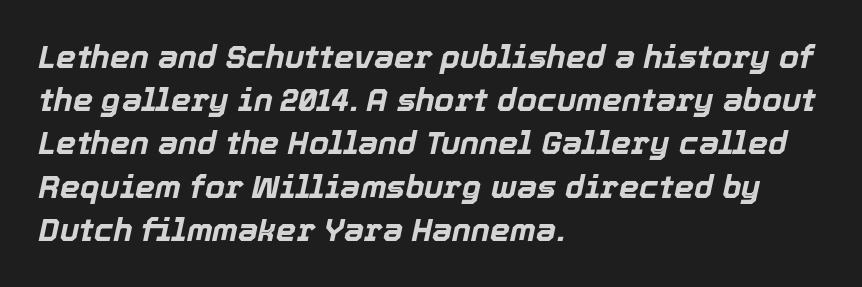
Style check: oblique. Compared with a centered layout, this one pins lines to the left instead. Each glyph is drawn with heavy, bold strokes. Spacing verdict: proportional, widths tailored to each character. Inter-character spacing is left at the font's built-in metrics.
